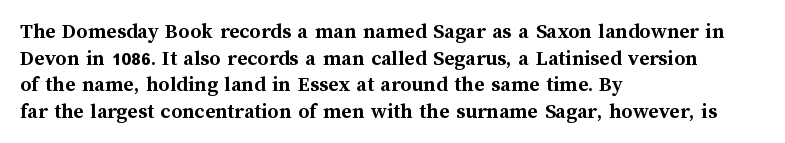
The image shows 22 px bold type, upright; set left-aligned, line spacing 1.21x, normal letter spacing, not underlined.
